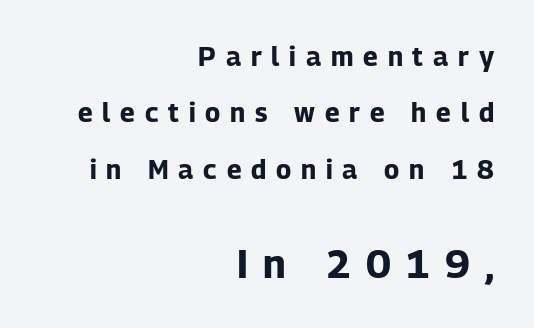
Does the copy run flush right? Yes — the right margin is perfectly even. Size hierarchy here favors the trailing block over the leading one. Each letter's strokes conclude bluntly, with no projecting serifs. A roman cut, with each character standing at attention. In terms of leading, this rendering errs on the spacious side. Looks like regular typesetting: each glyph gets only the width it needs.
